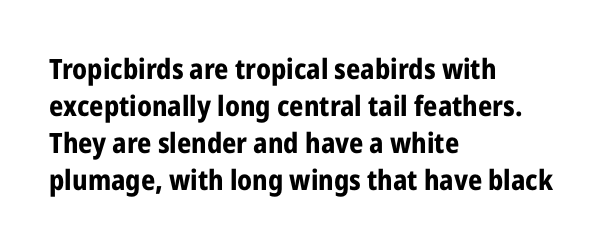
Q: Is the text bold? A: Yes.
Q: Is the text italic (slanted)? A: No, it is upright.
Q: Is the typeface a serif or a sans-serif typeface? A: Sans-serif.
Q: Is the text underlined? A: No.
Q: How is the paragraph aligned? A: Left-aligned.
Q: Is the spacing between letters normal or unusually wide? A: Normal.
Q: Is the spacing between lines tight, normal or loose? A: Normal.
Q: Width (condensed, normal, or wide)? A: Condensed.
Q: Stroke contrast? A: Low.
Q: x-height? A: Medium.
Q: Monospaced? A: No.
